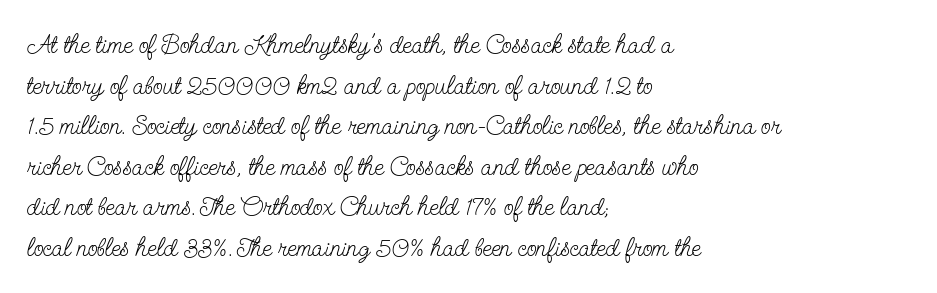
{"bold": "no", "underline": "no", "align": "left", "line_spacing": "normal", "line_spacing_ratio": 1.56, "letter_spacing": "normal", "letter_spacing_em": 0.0, "glyph_px": 26}
